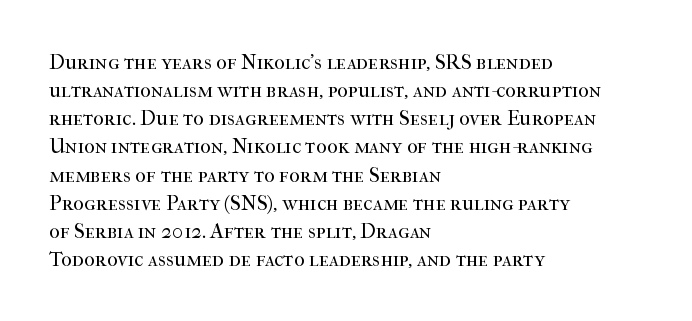
Visually the block forms a straight wall on the left and a jagged coastline on the right. Style check: upright. Bold? No — there's no thickening of the strokes. Notice how descenders clear the ascenders below comfortably — that's standard leading. Each word holds together tightly as a unit, with standard inter-letter gaps.
